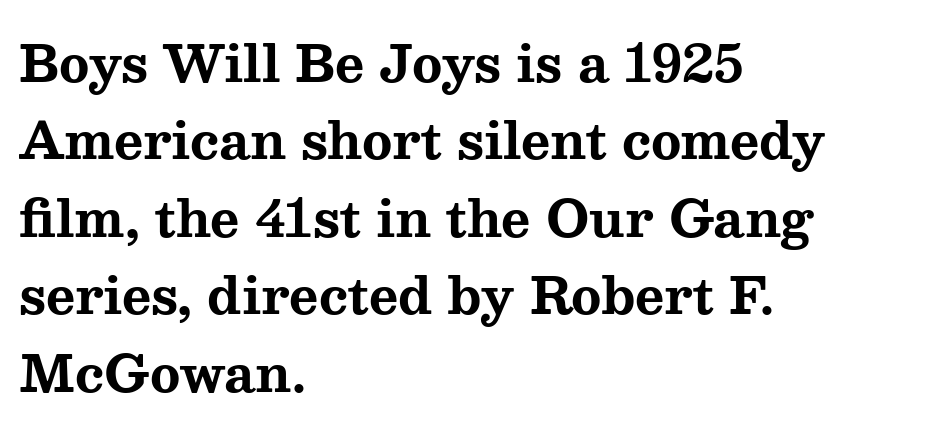
Plenty of ink on the page — the face is bold. The foot of each line stays bare and open. These lines are composed in type with serifs. The space between consecutive lines is moderate. The passage shown is typed in a proportional face where columns would drift. Characters remain perfectly vertical along every line.
